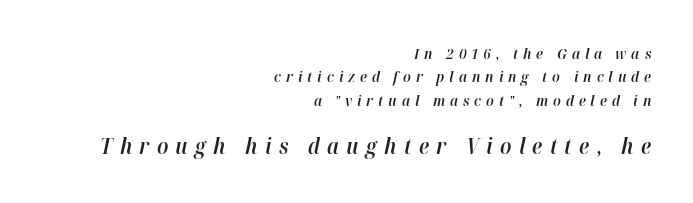
The image shows 22 px text type, italic (leaning right); set right-aligned, normal line spacing (1.56x), unusually wide letter spacing (+0.33 em), not underlined; the second (bottom) block is 1.47x larger.
